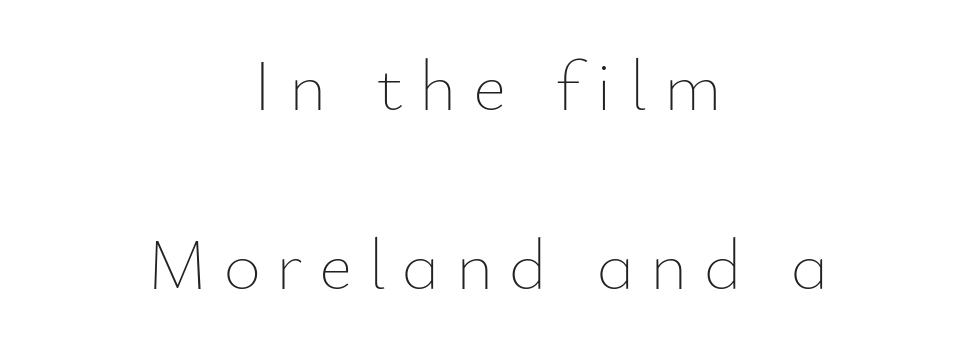
The letters advance in unequal steps, a hallmark of proportional type. Typeset on center — no edge is straight. The block of text is sparse from top to bottom, with ample space between rows. A typesetter would call this heavily tracked-out type. Letters rest on an invisible, unmarked baseline.
